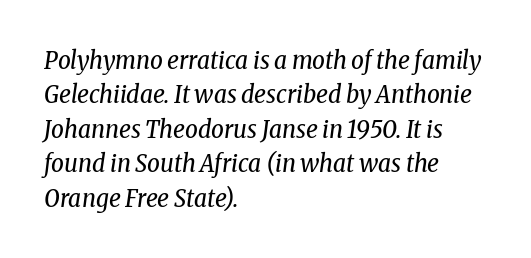
{"italic": "yes", "lean": "right", "slant_degrees": 8, "bold": "no", "underline": "no", "align": "left", "line_spacing": "normal", "line_spacing_ratio": 1.38, "letter_spacing": "normal", "letter_spacing_em": 0.0, "glyph_px": 25}
